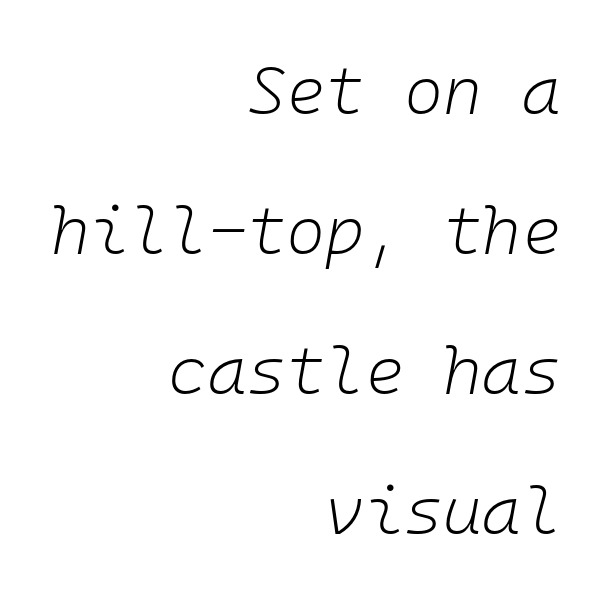
{"italic": "yes", "lean": "right", "slant_degrees": 10, "bold": "no", "weight": "light", "width": "normal", "stroke_contrast": "low", "x_height": "medium", "monospaced": "yes", "underline": "no", "align": "right", "line_spacing": "loose", "line_spacing_ratio": 2.09, "letter_spacing": "normal", "letter_spacing_em": 0.0, "glyph_px": 67}
